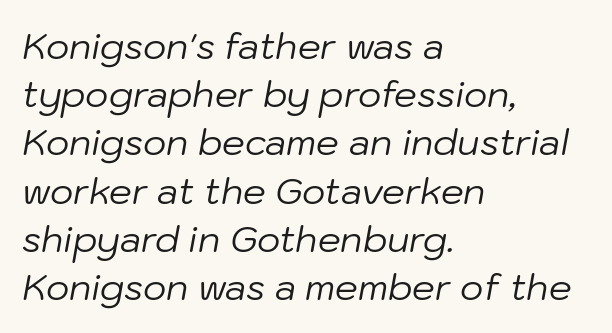
Tracking here is standard; glyphs follow each other at the usual distance. Has an underline been added? It has not. The passage shown stacks its lines at a standard gap. Leftover space on each line is placed entirely after the last word. The rendering uses natural spacing where letterforms have individual widths. Unbolded letterforms with no extra heft.
